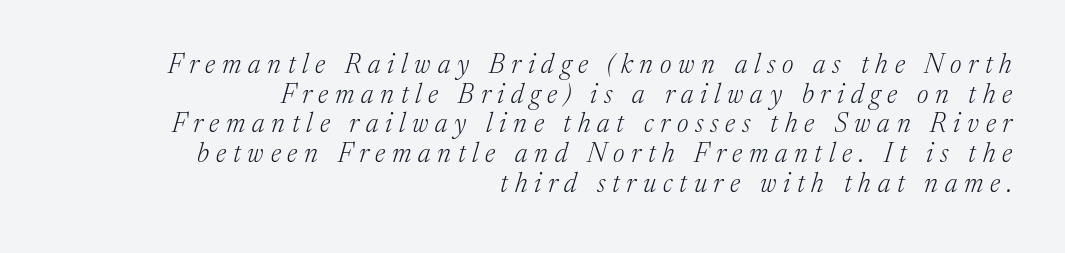
{"italic": "yes", "lean": "right", "slant_degrees": 17, "bold": "no", "underline": "no", "align": "right", "line_spacing": "tight", "line_spacing_ratio": 1.1, "letter_spacing": "wide", "letter_spacing_em": 0.25, "glyph_px": 27}
